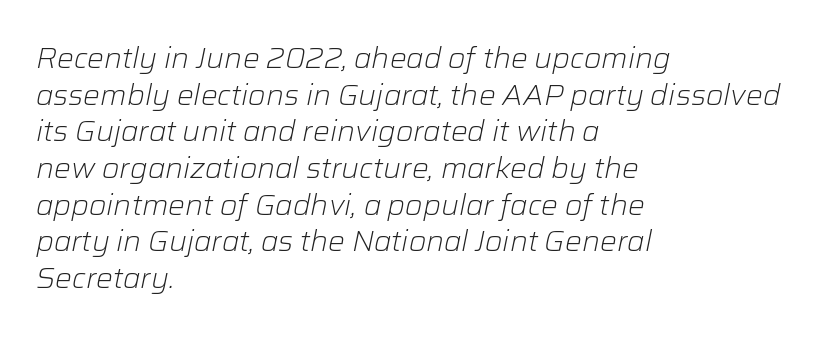
{"italic": "yes", "lean": "right", "slant_degrees": 12, "bold": "no", "weight": "light", "width": "normal", "stroke_contrast": "low", "x_height": "medium", "monospaced": "no", "underline": "no", "align": "left", "line_spacing": "normal", "line_spacing_ratio": 1.31, "letter_spacing": "normal", "letter_spacing_em": 0.0, "glyph_px": 28}
